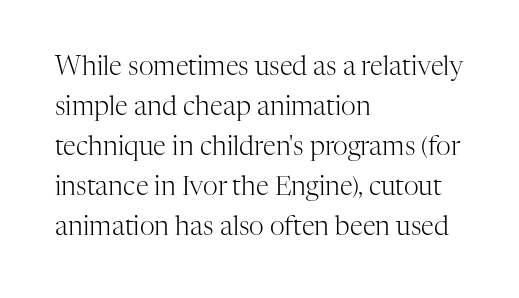
Q: Is the text bold? A: No.
Q: Is the text italic (slanted)? A: No, it is upright.
Q: Is the text underlined? A: No.
Q: How is the paragraph aligned? A: Left-aligned.
Q: Is the spacing between letters normal or unusually wide? A: Normal.
Q: Is the spacing between lines tight, normal or loose? A: Normal.
